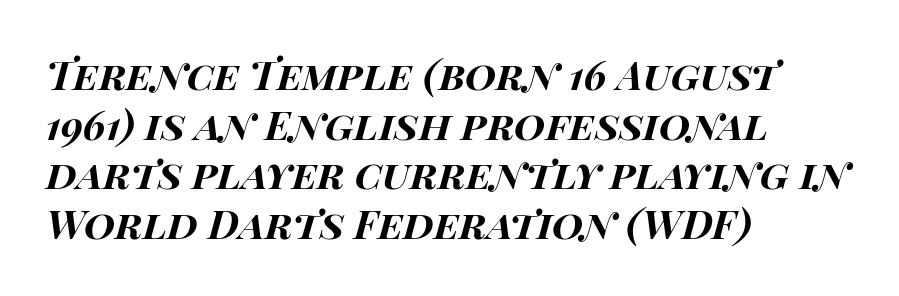
The image shows 40 px bold, wide type, italic (leaning right); set left-aligned, line spacing 1.24x, normal letter spacing, not underlined; high stroke contrast and a large x-height.
